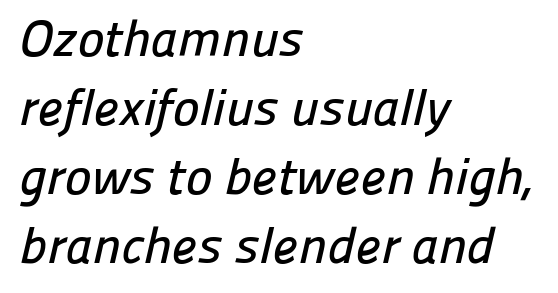
Every row of glyphs begins at an identical x-position on the left. Underlining? Definitely not there. Reading down the column, the eye jumps a familiar distance to each next line. The passage shown is typed in a proportional face where columns would drift. The type is set solid horizontally, with unmodified tracking.
